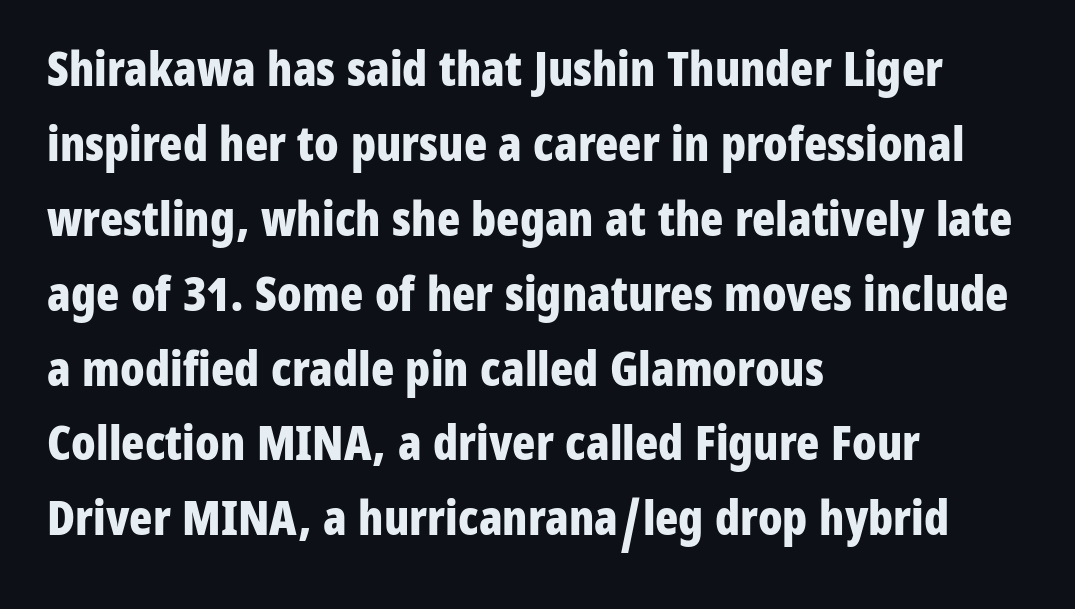
Q: Is the text bold? A: Yes.
Q: Is the text italic (slanted)? A: No, it is upright.
Q: Is the typeface a serif or a sans-serif typeface? A: Sans-serif.
Q: Is the text underlined? A: No.
Q: How is the paragraph aligned? A: Left-aligned.
Q: Is the spacing between letters normal or unusually wide? A: Normal.
Q: Is the spacing between lines tight, normal or loose? A: Normal.
Q: Width (condensed, normal, or wide)? A: Condensed.
Q: Stroke contrast? A: Low.
Q: x-height? A: Medium.
Q: Monospaced? A: No.
